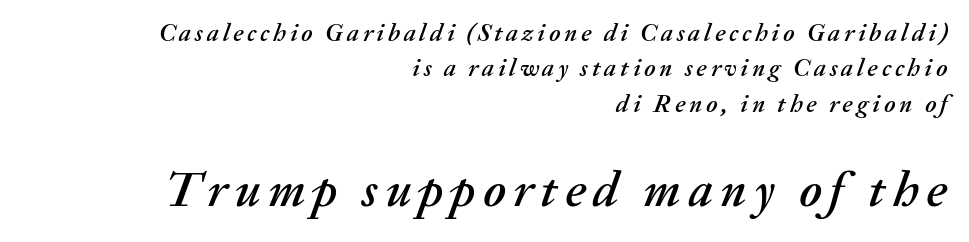
The image shows 50 px text type, italic (leaning right); set right-aligned, normal line spacing (1.42x), not underlined; the second (bottom) block is 2.0x larger; medium stroke contrast and a medium x-height.
